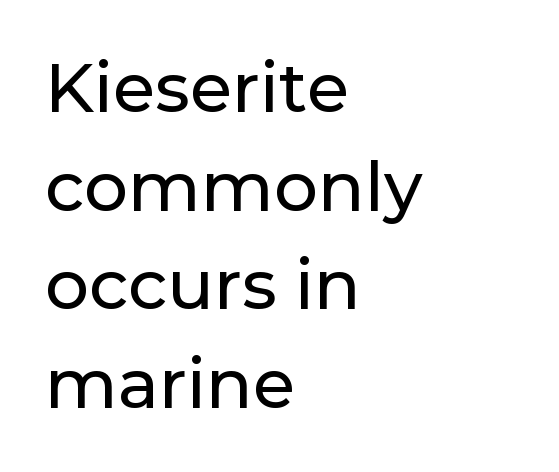
{"serif": "no", "italic": "no", "width": "normal", "stroke_contrast": "low", "x_height": "medium", "monospaced": "no", "underline": "no", "align": "left", "line_spacing": "normal", "line_spacing_ratio": 1.43, "letter_spacing": "normal", "letter_spacing_em": 0.0, "glyph_px": 69}
